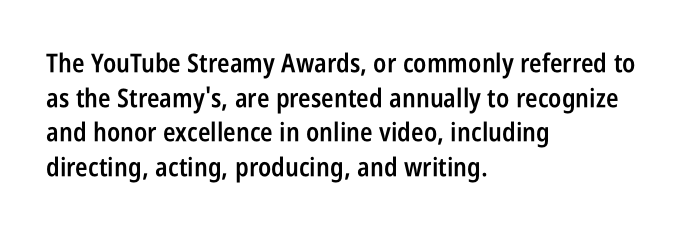
{"italic": "no", "bold": "semi", "underline": "no", "align": "left", "line_spacing": "normal", "line_spacing_ratio": 1.33, "letter_spacing": "normal", "letter_spacing_em": 0.0, "glyph_px": 26}
